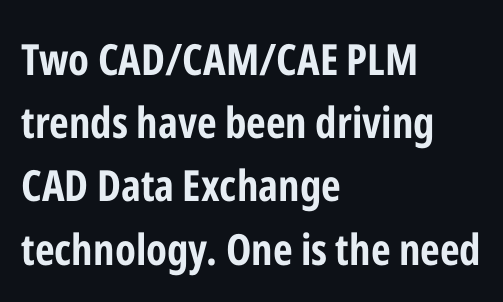
Q: Is the text bold? A: Yes.
Q: Is the text italic (slanted)? A: No, it is upright.
Q: Is the typeface a serif or a sans-serif typeface? A: Sans-serif.
Q: Is the text underlined? A: No.
Q: How is the paragraph aligned? A: Left-aligned.
Q: Is the spacing between letters normal or unusually wide? A: Normal.
Q: Is the spacing between lines tight, normal or loose? A: Normal.
Q: Width (condensed, normal, or wide)? A: Condensed.
Q: Stroke contrast? A: Low.
Q: x-height? A: Medium.
Q: Monospaced? A: No.
